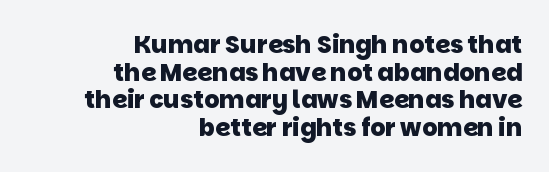
Q: Is the text bold? A: Yes.
Q: Is the text underlined? A: No.
Q: How is the paragraph aligned? A: Right-aligned.
Q: Is the spacing between letters normal or unusually wide? A: Normal.
Q: Is the spacing between lines tight, normal or loose? A: Tight.
